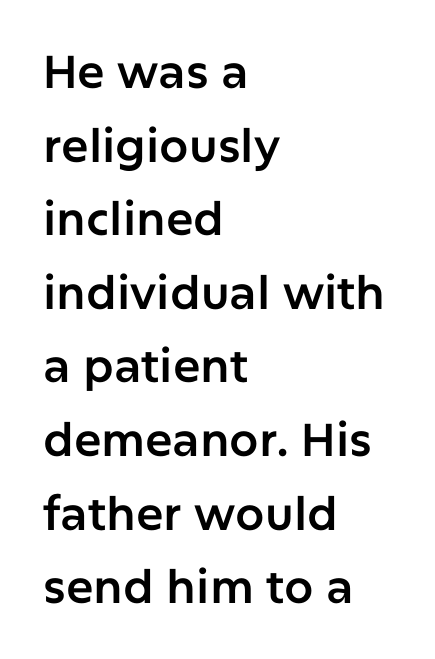
Q: Is the text italic (slanted)? A: No, it is upright.
Q: Is the typeface a serif or a sans-serif typeface? A: Sans-serif.
Q: Is the text underlined? A: No.
Q: How is the paragraph aligned? A: Left-aligned.
Q: Is the spacing between letters normal or unusually wide? A: Normal.
Q: Is the spacing between lines tight, normal or loose? A: Normal.
Q: Width (condensed, normal, or wide)? A: Normal.
Q: Stroke contrast? A: Low.
Q: x-height? A: Medium.
Q: Monospaced? A: No.
